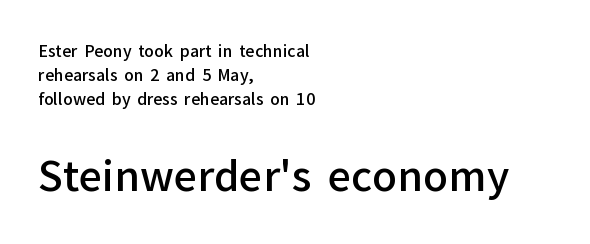
The image shows 41 px semibold sans-serif type, upright; set left-aligned, normal line spacing (1.51x), normal letter spacing, not underlined; the second (bottom) block is 2.56x larger; low stroke contrast and a medium x-height.
